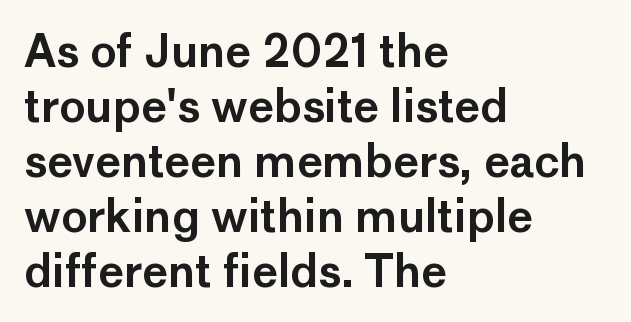
{"serif": "no", "italic": "no", "width": "normal", "stroke_contrast": "low", "x_height": "medium", "monospaced": "no", "underline": "no", "align": "left", "line_spacing": "normal", "line_spacing_ratio": 1.25, "letter_spacing": "normal", "letter_spacing_em": 0.0, "glyph_px": 44}
